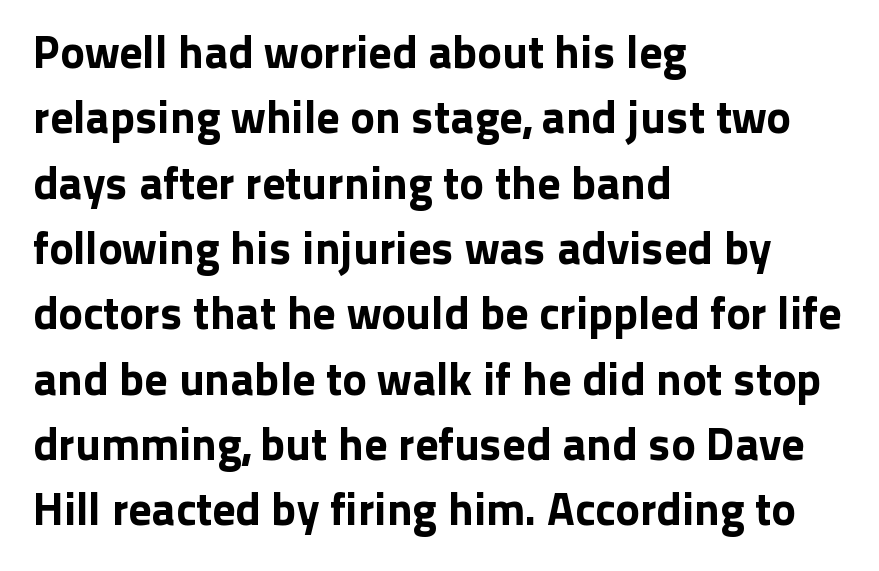
The space beneath each line is pristine and unruled. A typesetter would call this proportional, since set widths differ per character. Italic: no, the glyphs are upright roman. Stroke terminals: plain, sans-serif. The rag falls on the right side of this text block. The block of text has a typical density, with ordinary space between rows.
